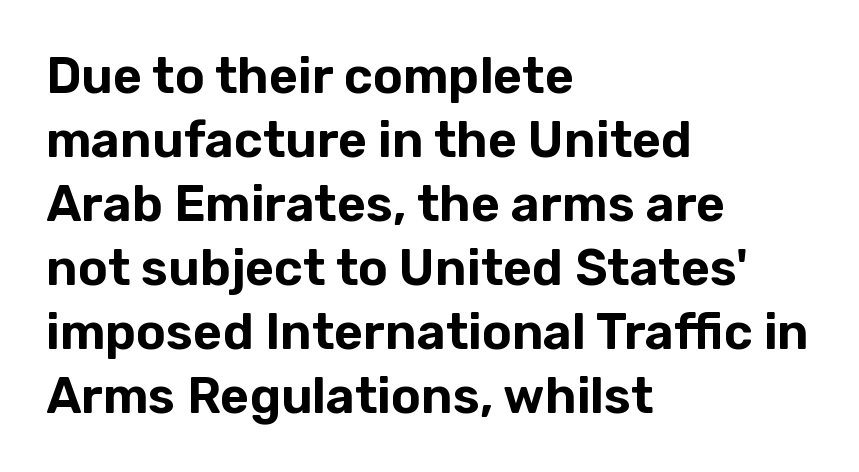
{"serif": "no", "italic": "no", "width": "normal", "stroke_contrast": "low", "x_height": "medium", "monospaced": "no", "underline": "no", "align": "left", "line_spacing": "normal", "line_spacing_ratio": 1.28, "letter_spacing": "normal", "letter_spacing_em": 0.0, "glyph_px": 50}
